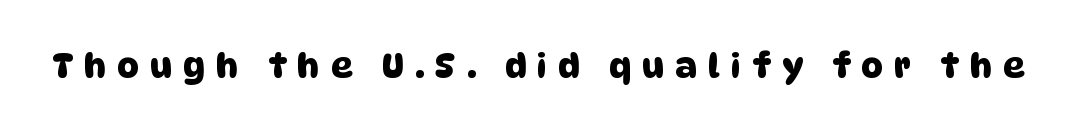
Beneath every word, the page is bare. The characters display no serif detailing; their extremities are plain. Looks like regular typesetting: each glyph gets only the width it needs. The face used here is rendered with a markedly widened letterfit.
